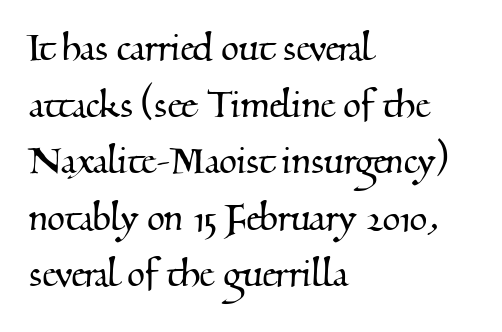
The rendering uses natural spacing where letterforms have individual widths. The type family on display is of the serif kind. Leftover space on each line is placed entirely after the last word. Has an underline been added? It has not. Compared with typical body copy, the letter spacing here is the same.
